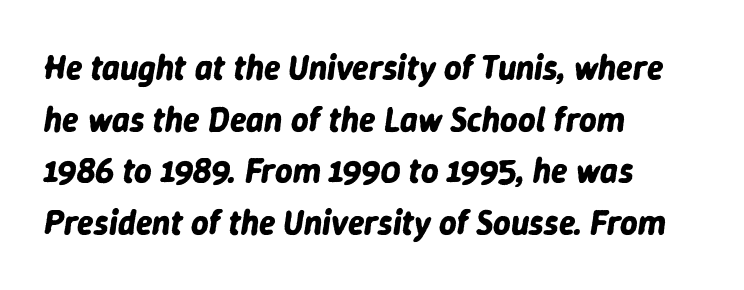
The image shows 34 px bold type, italic (leaning right); set left-aligned, normal line spacing (1.52x), normal letter spacing, not underlined; low stroke contrast and a medium x-height.
